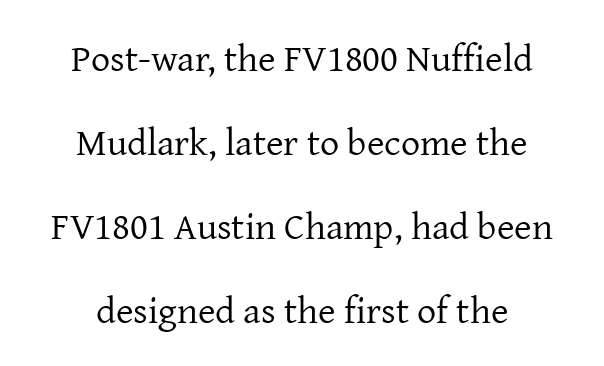
Bare-footed words on every line. The paragraph shown floats in the horizontal middle. Caption: face not bold, strokes unweighted. Nope, not italic — everything's standing straight.
